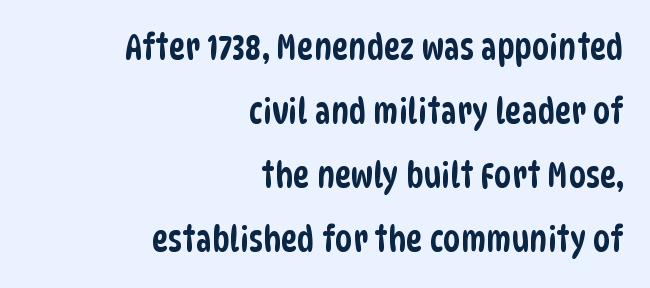
Q: Is the typeface a serif or a sans-serif typeface? A: Sans-serif.
Q: Is the text underlined? A: No.
Q: How is the paragraph aligned? A: Right-aligned.
Q: Is the spacing between letters normal or unusually wide? A: Normal.
Q: Width (condensed, normal, or wide)? A: Condensed.
Q: Stroke contrast? A: Low.
Q: x-height? A: Large.
Q: Monospaced? A: No.
